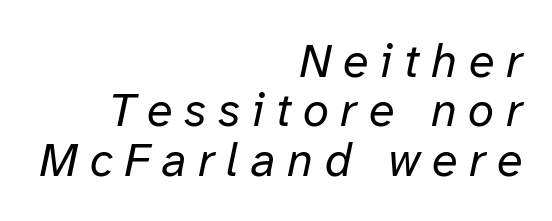
{"italic": "yes", "lean": "right", "slant_degrees": 12, "bold": "no", "weight": "regular", "width": "normal", "stroke_contrast": "low", "x_height": "medium", "monospaced": "no", "underline": "no", "align": "right", "line_spacing": "tight", "line_spacing_ratio": 1.05, "letter_spacing": "wide", "letter_spacing_em": 0.25, "glyph_px": 47}
